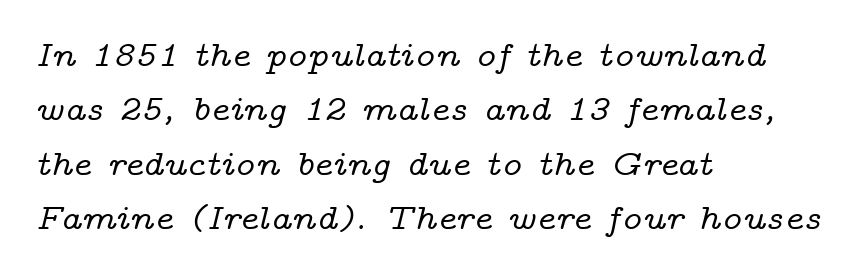
The image shows 36 px wide serif type, italic (leaning right); set left-aligned, normal line spacing (1.51x), normal letter spacing, not underlined; low stroke contrast and a medium x-height.
